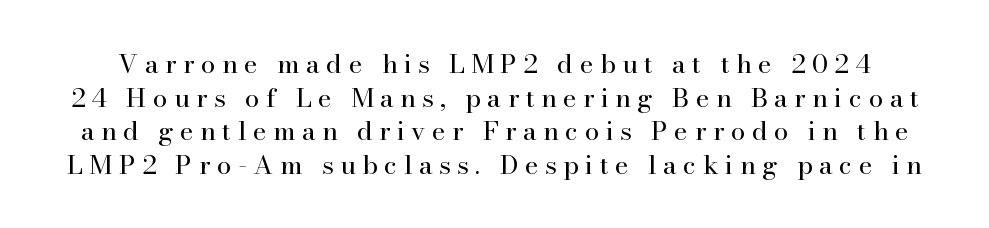
Q: Is the text bold? A: No.
Q: Is the text italic (slanted)? A: No, it is upright.
Q: Is the text underlined? A: No.
Q: Is the spacing between letters normal or unusually wide? A: Unusually wide.
Q: Is the spacing between lines tight, normal or loose? A: Normal.
